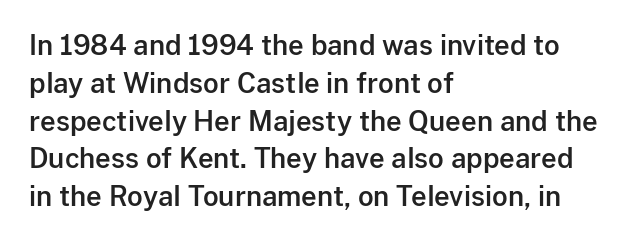
{"italic": "no", "underline": "no", "align": "left", "line_spacing": "normal", "line_spacing_ratio": 1.4, "letter_spacing": "normal", "letter_spacing_em": 0.0, "glyph_px": 27}
